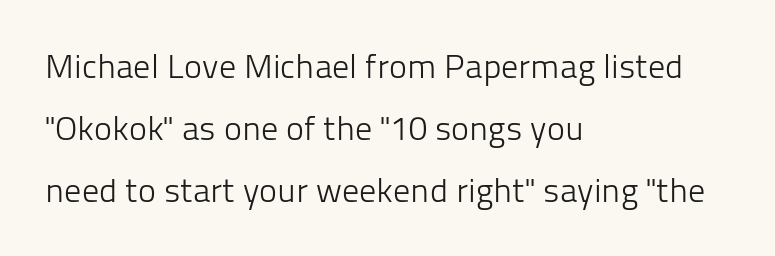
Q: Is the text bold? A: No.
Q: Is the text italic (slanted)? A: No, it is upright.
Q: Is the typeface a serif or a sans-serif typeface? A: Sans-serif.
Q: Is the text underlined? A: No.
Q: How is the paragraph aligned? A: Left-aligned.
Q: Is the spacing between letters normal or unusually wide? A: Normal.
Q: Width (condensed, normal, or wide)? A: Normal.
Q: Stroke contrast? A: Low.
Q: x-height? A: Medium.
Q: Monospaced? A: No.
